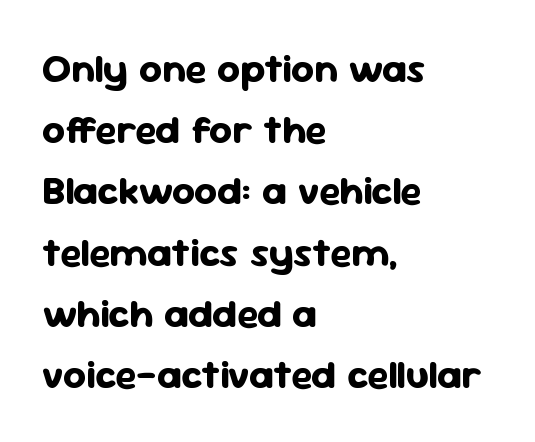
{"serif": "no", "italic": "no", "bold": "yes", "weight": "bold", "width": "normal", "stroke_contrast": "low", "x_height": "medium", "monospaced": "no", "underline": "no", "align": "left", "line_spacing": "normal", "line_spacing_ratio": 1.53, "letter_spacing": "normal", "letter_spacing_em": 0.0, "glyph_px": 40}
